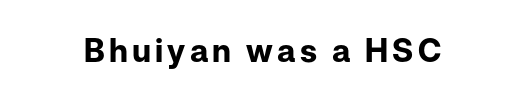
Bare-footed words on every line. Italic? Not at all — the glyphs are vertical. The rendering uses natural spacing where letterforms have individual widths. Is this a sans? Yes — the strokes have no serifs.
